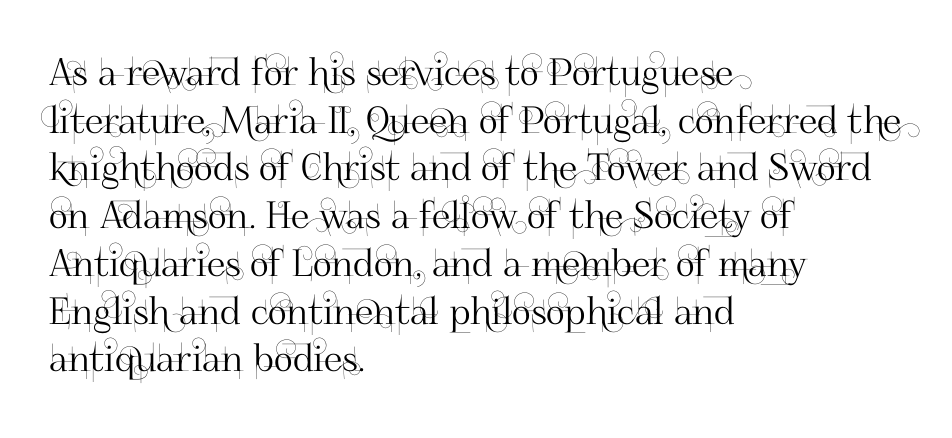
{"serif": "no", "italic": "no", "width": "normal", "stroke_contrast": "high", "x_height": "small", "monospaced": "no", "underline": "no", "align": "left", "line_spacing": "normal", "line_spacing_ratio": 1.29, "letter_spacing": "normal", "letter_spacing_em": 0.0, "glyph_px": 37}
